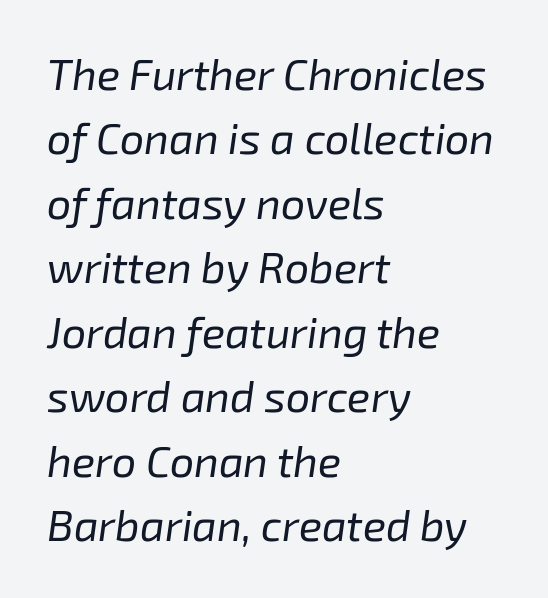
The image shows 43 px regular-weight type, italic (leaning right); set left-aligned, normal line spacing (1.5x), normal letter spacing, not underlined; low stroke contrast and a medium x-height.
